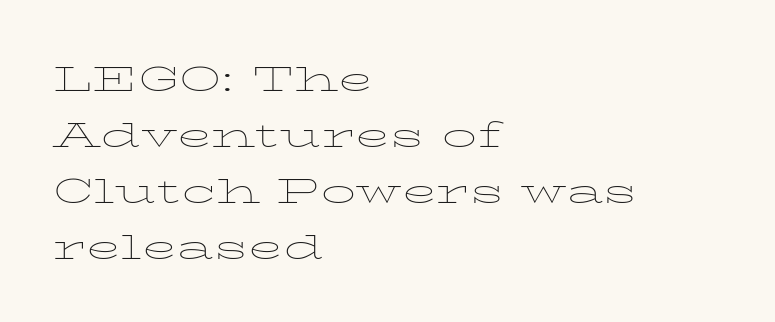
Short note: letters normally spaced. These lines stack with their left ends in a neat column. You could not count columns in this text — the font is proportionally spaced. The glyphs are unaccompanied by any horizontal stroke below them. Stroke mass is kept to a normal reading level or below.
